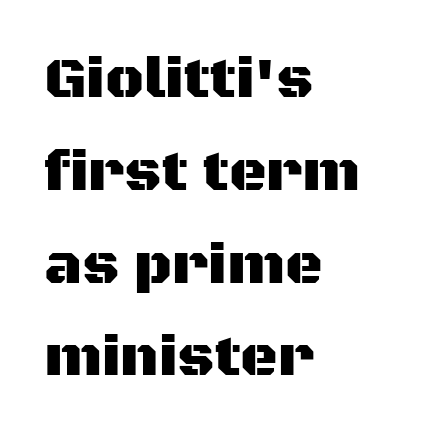
The image shows 58 px sans-serif type, upright; set left-aligned, normal line spacing (1.6x), normal letter spacing, not underlined; medium stroke contrast and a large x-height.
